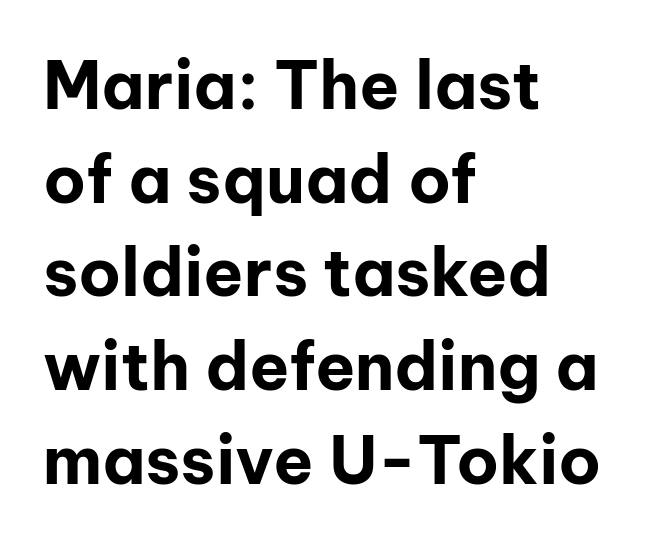
{"serif": "no", "italic": "no", "bold": "yes", "weight": "bold", "width": "normal", "stroke_contrast": "low", "x_height": "medium", "monospaced": "no", "underline": "no", "align": "left", "line_spacing": "normal", "line_spacing_ratio": 1.42, "letter_spacing": "normal", "letter_spacing_em": 0.0, "glyph_px": 66}
